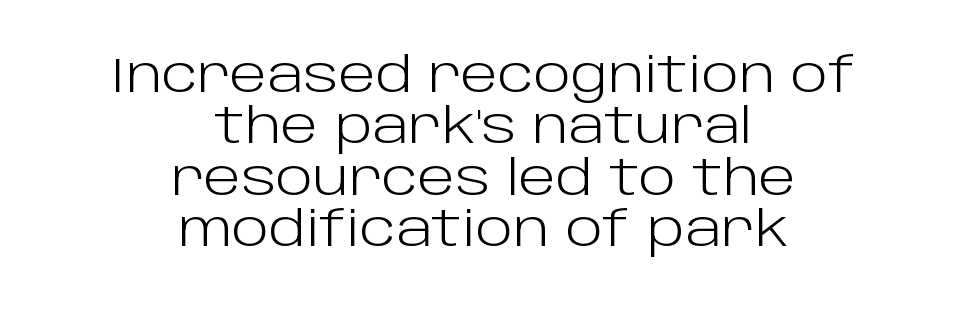
{"serif": "no", "italic": "no", "bold": "no", "weight": "light", "width": "normal", "stroke_contrast": "low", "x_height": "large", "monospaced": "no", "underline": "no", "align": "center", "line_spacing": "tight", "line_spacing_ratio": 1.05, "letter_spacing": "normal", "letter_spacing_em": 0.0, "glyph_px": 49}
